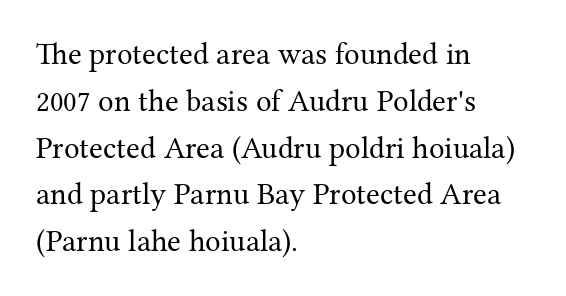
Q: Is the text bold? A: No.
Q: Is the text italic (slanted)? A: No, it is upright.
Q: Is the typeface a serif or a sans-serif typeface? A: Serif.
Q: Is the text underlined? A: No.
Q: How is the paragraph aligned? A: Left-aligned.
Q: Is the spacing between letters normal or unusually wide? A: Normal.
Q: Is the spacing between lines tight, normal or loose? A: Normal.
Q: Width (condensed, normal, or wide)? A: Normal.
Q: Stroke contrast? A: Medium.
Q: x-height? A: Medium.
Q: Monospaced? A: No.
